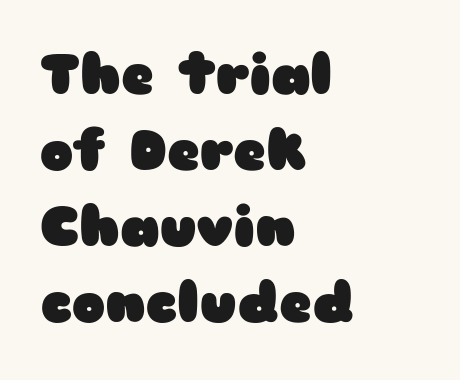
Caption: standard tracking, unaltered. The sample has been set heavy, in full bold. Every stem runs plumb, perpendicular to the baseline. Which margin do the lines hug? The left one — the right edge is uneven.
